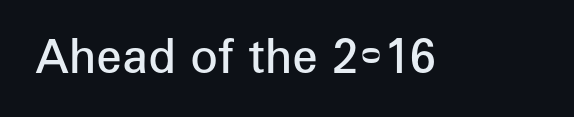
The image shows 46 px semibold sans-serif type, upright; set normal letter spacing, not underlined; low stroke contrast and a medium x-height.
